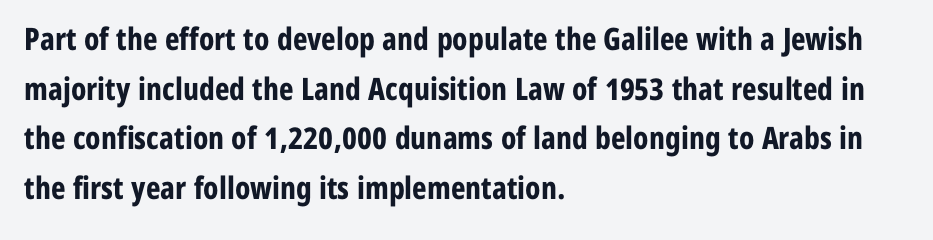
The image shows 31 px bold, condensed sans-serif type, upright; set left-aligned, normal line spacing (1.6x), normal letter spacing, not underlined; low stroke contrast and a medium x-height.
